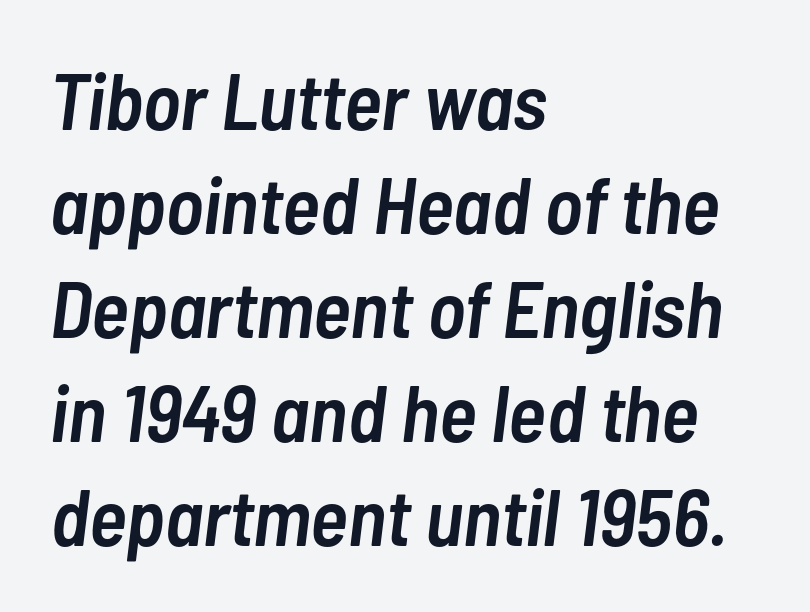
{"italic": "yes", "lean": "right", "slant_degrees": 7, "bold": "semi", "weight": "semibold", "width": "condensed", "stroke_contrast": "low", "x_height": "medium", "monospaced": "no", "underline": "no", "align": "left", "line_spacing": "normal", "line_spacing_ratio": 1.3, "letter_spacing": "normal", "letter_spacing_em": 0.0, "glyph_px": 80}
